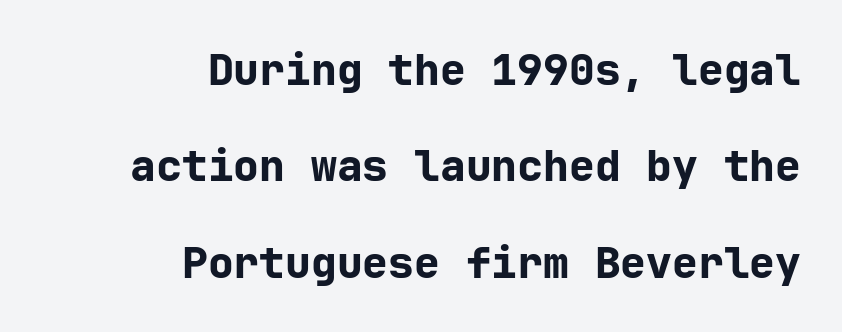
{"serif": "no", "italic": "no", "bold": "yes", "weight": "bold", "width": "normal", "stroke_contrast": "low", "x_height": "medium", "underline": "no", "align": "right", "line_spacing": "loose", "line_spacing_ratio": 2.24, "letter_spacing": "normal", "letter_spacing_em": 0.0, "glyph_px": 43}
